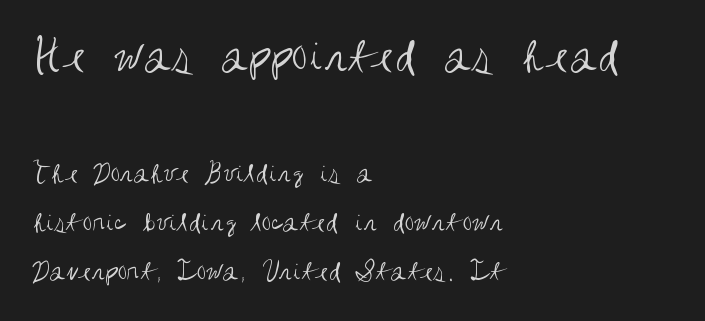
Q: Is the text bold? A: No.
Q: Is the typeface a serif or a sans-serif typeface? A: Sans-serif.
Q: Is the text underlined? A: No.
Q: How is the paragraph aligned? A: Left-aligned.
Q: Is the spacing between letters normal or unusually wide? A: Normal.
Q: Is the spacing between lines tight, normal or loose? A: Normal.
Q: Which block of text is set in a larger size, the first (top) or the second (bottom)? A: The first (top) one.
Q: Width (condensed, normal, or wide)? A: Condensed.
Q: Stroke contrast? A: Medium.
Q: x-height? A: Large.
Q: Monospaced? A: No.
